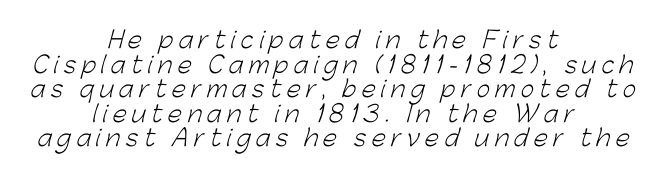
{"bold": "no", "underline": "no", "align": "center", "line_spacing": "tight", "line_spacing_ratio": 1.07, "letter_spacing": "wide", "letter_spacing_em": 0.23, "glyph_px": 23}
